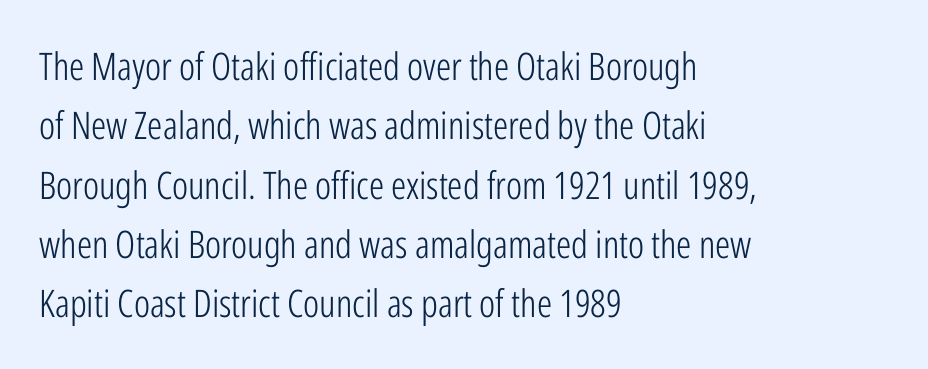
{"serif": "no", "italic": "no", "bold": "no", "weight": "light", "width": "condensed", "stroke_contrast": "low", "x_height": "medium", "monospaced": "no", "underline": "no", "align": "left", "line_spacing": "normal", "line_spacing_ratio": 1.56, "letter_spacing": "normal", "letter_spacing_em": 0.0, "glyph_px": 38}
